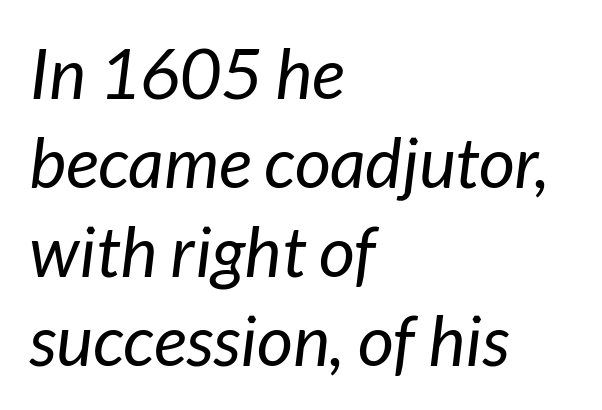
{"italic": "yes", "lean": "right", "slant_degrees": 7, "bold": "no", "weight": "regular", "width": "normal", "stroke_contrast": "low", "x_height": "medium", "monospaced": "no", "underline": "no", "align": "left", "line_spacing": "normal", "line_spacing_ratio": 1.27, "letter_spacing": "normal", "letter_spacing_em": 0.0, "glyph_px": 70}
